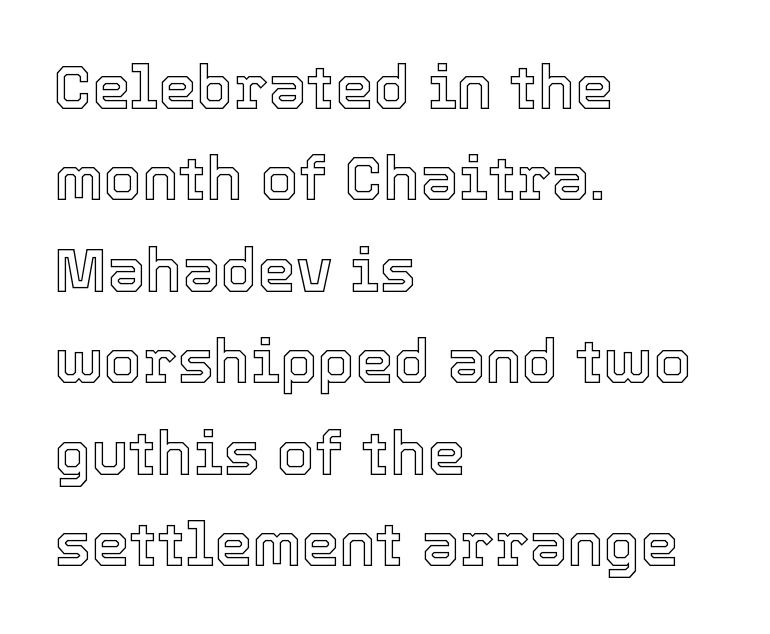
{"italic": "no", "width": "normal", "x_height": "medium", "monospaced": "no", "underline": "no", "align": "left", "line_spacing": "normal", "line_spacing_ratio": 1.5, "letter_spacing": "normal", "letter_spacing_em": 0.0, "glyph_px": 61}
